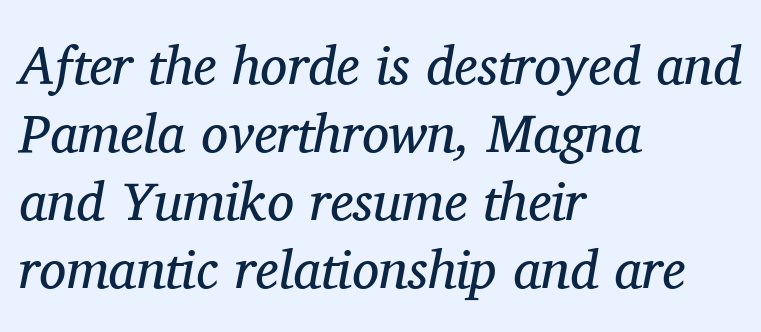
The image shows 54 px regular-weight serif type, italic (leaning right); set left-aligned, normal line spacing (1.26x), normal letter spacing, not underlined; medium stroke contrast and a medium x-height.
